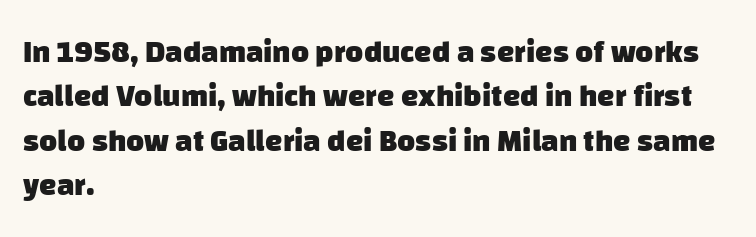
{"serif": "no", "bold": "yes", "weight": "heavy", "width": "normal", "stroke_contrast": "low", "x_height": "large", "monospaced": "no", "underline": "no", "align": "left", "line_spacing": "normal", "line_spacing_ratio": 1.43, "letter_spacing": "normal", "letter_spacing_em": 0.0, "glyph_px": 31}
